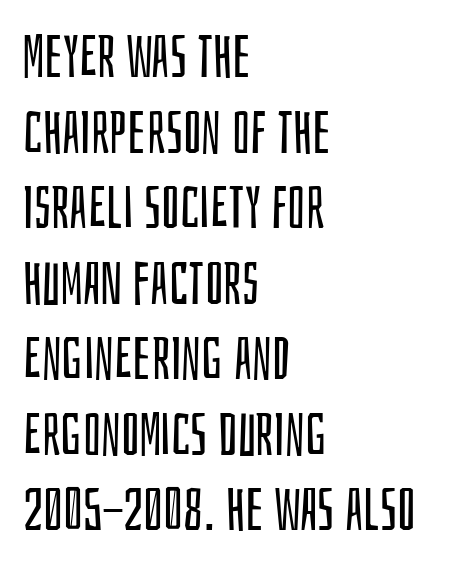
{"serif": "no", "italic": "no", "bold": "no", "weight": "regular", "width": "condensed", "stroke_contrast": "low", "x_height": "large", "monospaced": "no", "underline": "no", "align": "left", "line_spacing": "normal", "line_spacing_ratio": 1.28, "letter_spacing": "normal", "letter_spacing_em": 0.0, "glyph_px": 59}
